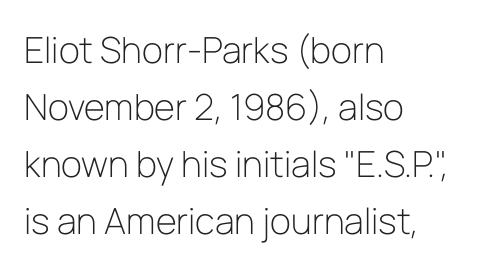
Summary of vertical rhythm: regular, with standard interline spacing. Line starts are locked; line ends wander. Style check: upright. Descender tails drop into unmarked territory. The face looks like a standard text weight, possibly lighter. The characters display no serif detailing; their extremities are plain.
